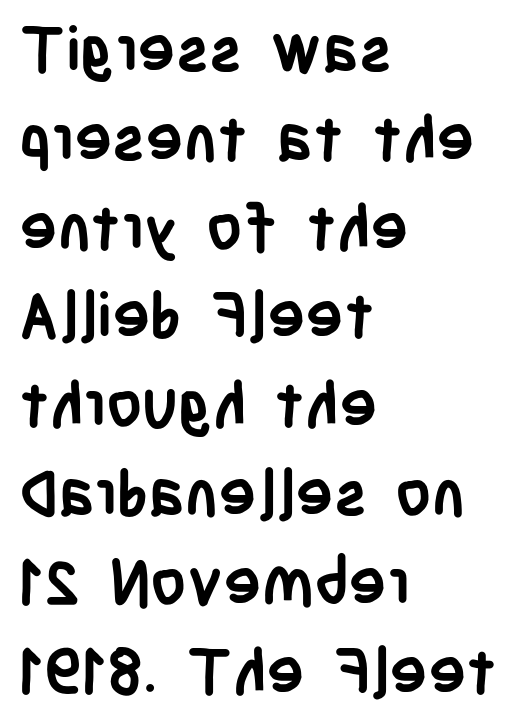
{"serif": "no", "italic": "no", "bold": "yes", "weight": "semibold", "width": "condensed", "stroke_contrast": "low", "x_height": "large", "monospaced": "no", "underline": "no", "align": "left", "line_spacing": "normal", "line_spacing_ratio": 1.41, "letter_spacing": "normal", "letter_spacing_em": 0.0, "glyph_px": 63}
